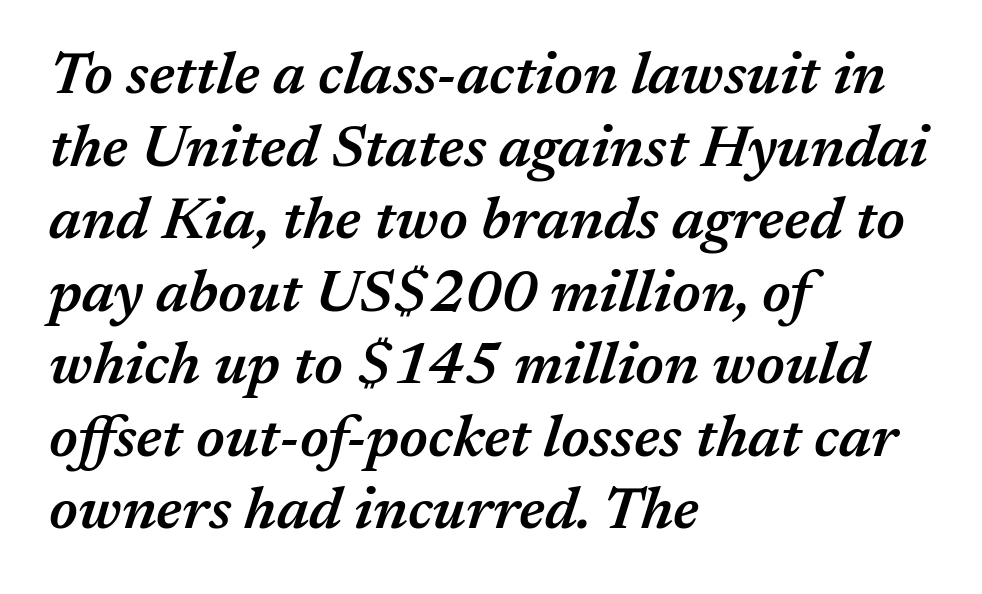
If you drew a line through each stem, it would be angled. This is moderately heavy type, rendered in semibold. Spacing verdict: proportional, widths tailored to each character. Has an underline been added? It has not. Which margin do the lines hug? The left one — the right edge is uneven.
